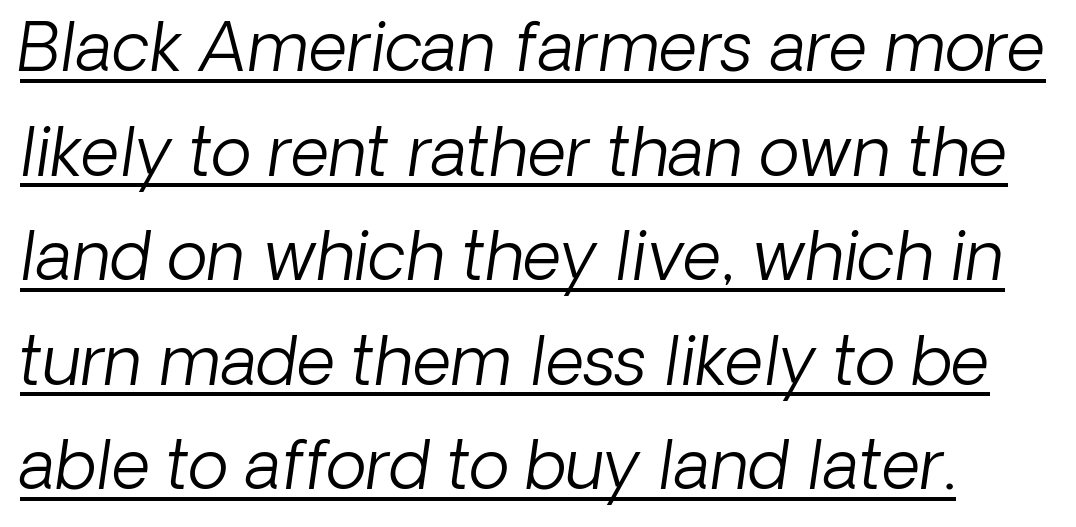
A sans-serif font was chosen for this passage. These lines are rendered in a variable-pitch font. Is there an underline? Yes — a line sits under the letters. This sample uses plain, unmodified letter spacing. Summary of vertical rhythm: regular, with standard interline spacing. Vertical stems look standard width or narrower in stroke.
